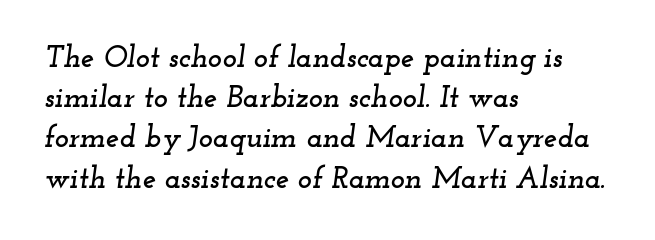
Compared with ordinary roman type, these characters are visibly tilted. Evenly set lines give the paragraph a standard silhouette. All the whitespace from short lines collects on the right. Here the designer chose a conventional face with non-uniform glyph widths.
